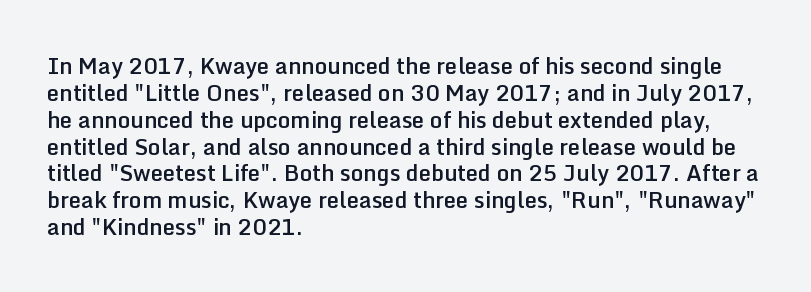
Q: Is the text bold? A: Semi-bold.
Q: Is the text italic (slanted)? A: No, it is upright.
Q: Is the text underlined? A: No.
Q: How is the paragraph aligned? A: Left-aligned.
Q: Is the spacing between letters normal or unusually wide? A: Normal.
